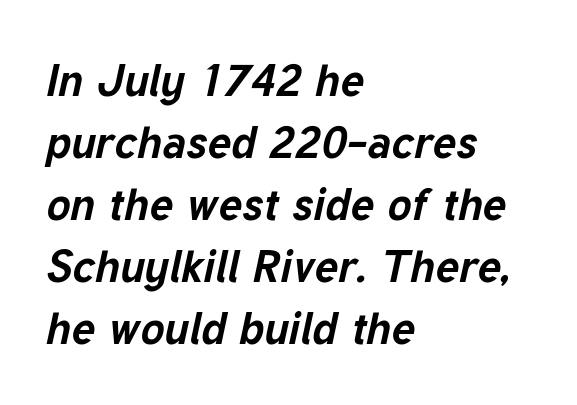
{"italic": "yes", "lean": "right", "slant_degrees": 12, "bold": "yes", "weight": "bold", "width": "normal", "stroke_contrast": "low", "x_height": "medium", "monospaced": "no", "underline": "no", "align": "left", "line_spacing": "normal", "line_spacing_ratio": 1.38, "letter_spacing": "normal", "letter_spacing_em": 0.0, "glyph_px": 45}
